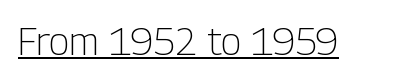
Q: Is the text bold? A: No.
Q: Is the text italic (slanted)? A: No, it is upright.
Q: Is the typeface a serif or a sans-serif typeface? A: Sans-serif.
Q: Is the text underlined? A: Yes.
Q: Is the spacing between letters normal or unusually wide? A: Normal.
Q: Width (condensed, normal, or wide)? A: Condensed.
Q: Stroke contrast? A: Low.
Q: x-height? A: Medium.
Q: Monospaced? A: No.
